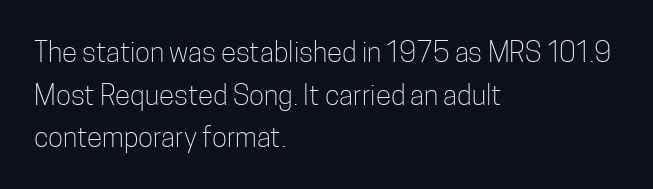
Q: Is the text bold? A: No.
Q: Is the text italic (slanted)? A: No, it is upright.
Q: Is the typeface a serif or a sans-serif typeface? A: Sans-serif.
Q: Is the text underlined? A: No.
Q: How is the paragraph aligned? A: Left-aligned.
Q: Is the spacing between letters normal or unusually wide? A: Normal.
Q: Is the spacing between lines tight, normal or loose? A: Normal.
Q: Width (condensed, normal, or wide)? A: Condensed.
Q: Stroke contrast? A: Low.
Q: x-height? A: Medium.
Q: Monospaced? A: No.
